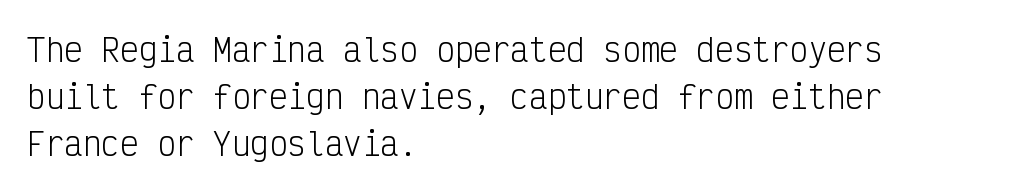
{"serif": "no", "italic": "no", "bold": "no", "weight": "light", "width": "condensed", "stroke_contrast": "low", "x_height": "medium", "monospaced": "yes", "underline": "no", "align": "left", "line_spacing": "normal", "line_spacing_ratio": 1.52, "letter_spacing": "normal", "letter_spacing_em": 0.0, "glyph_px": 31}
